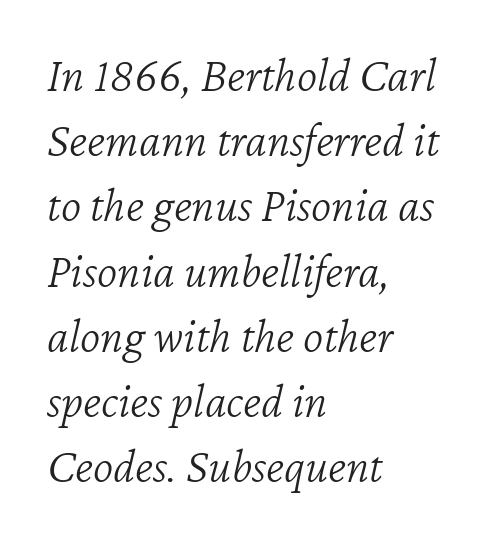
Just letters on the line, the space beneath them empty. The letterforms sit at book weight or below. Every character sits at an angle, as italics do. Look at the tracking — it's just the regular setting, nothing added. Vertical spacing — default.
